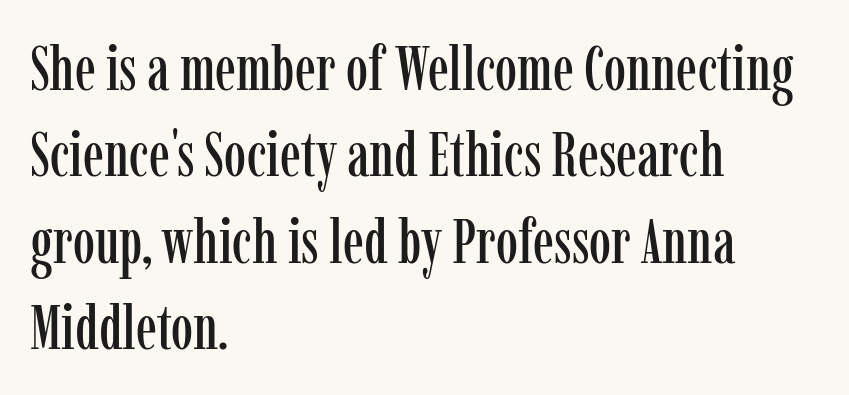
{"serif": "yes", "italic": "no", "width": "condensed", "stroke_contrast": "low", "x_height": "medium", "monospaced": "no", "underline": "no", "align": "left", "line_spacing": "normal", "line_spacing_ratio": 1.37, "letter_spacing": "normal", "letter_spacing_em": 0.0, "glyph_px": 63}
